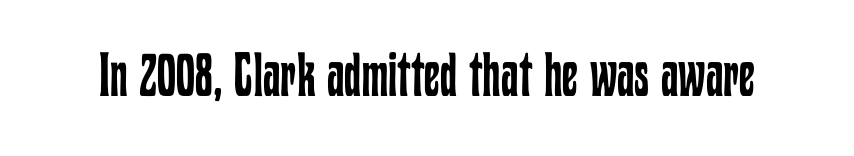
{"italic": "no", "bold": "no", "weight": "regular", "width": "condensed", "stroke_contrast": "low", "x_height": "medium", "monospaced": "no", "underline": "no", "letter_spacing": "normal", "letter_spacing_em": 0.0, "glyph_px": 61}
